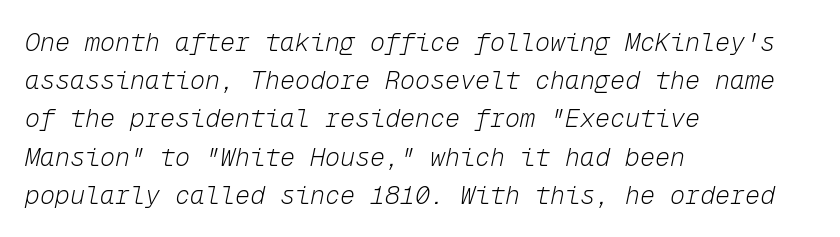
{"italic": "yes", "lean": "right", "slant_degrees": 12, "bold": "no", "underline": "no", "align": "left", "line_spacing": "normal", "line_spacing_ratio": 1.53, "letter_spacing": "normal", "letter_spacing_em": 0.0, "glyph_px": 25}
